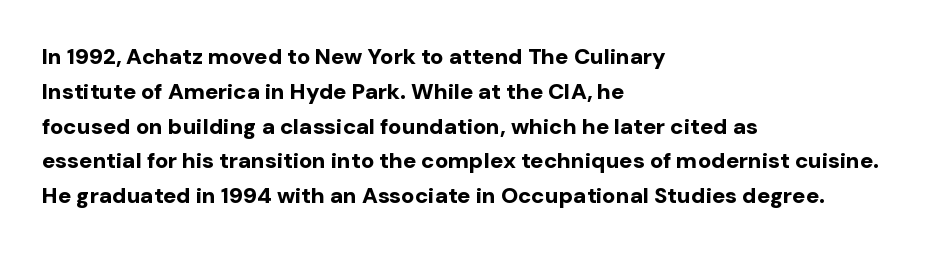
One-word summary of the alignment: left. Characters remain perfectly vertical along every line. Words float on clear page, feet unadorned. Look at the tracking — it's just the regular setting, nothing added.
